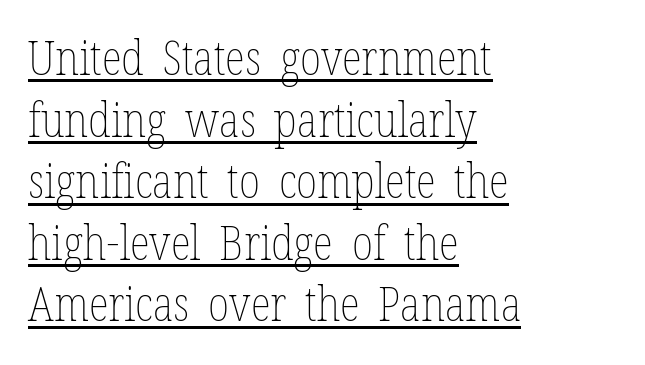
The image shows 47 px thin, condensed type, upright; set left-aligned, normal line spacing (1.31x), normal letter spacing, underlined; low stroke contrast and a medium x-height.
